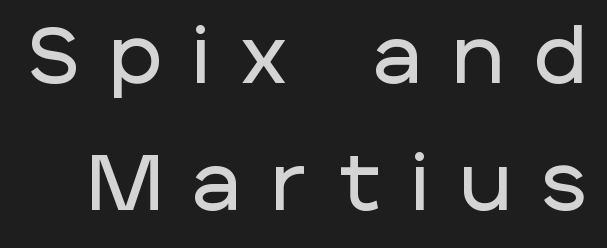
The image shows 77 px sans-serif type, upright; set normal line spacing (1.65x), unusually wide letter spacing (+0.41 em), not underlined; low stroke contrast and a large x-height.
